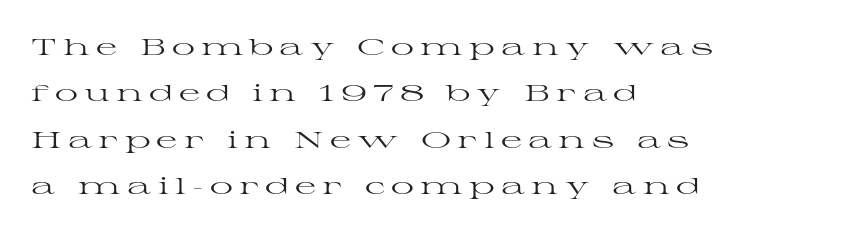
The image shows 23 px text type, upright; set left-aligned, loose line spacing (2.02x), unusually wide letter spacing (+0.27 em), not underlined.
